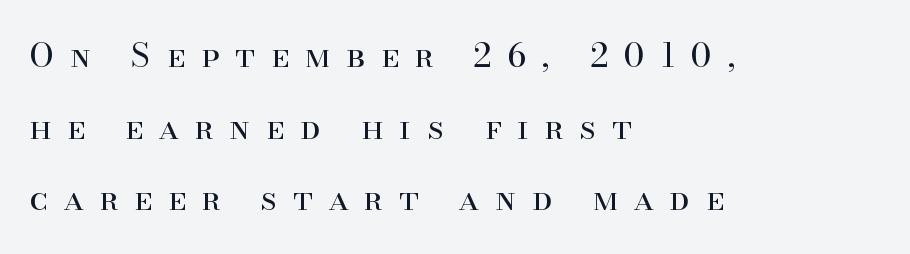
What's the leading like? Stretched, with rows far apart. A light-to-regular cut is what we see here. Someone cranked the tracking dial way up on this one. Note the varied advance widths — an 'i' is clearly narrower than an 'm'.
